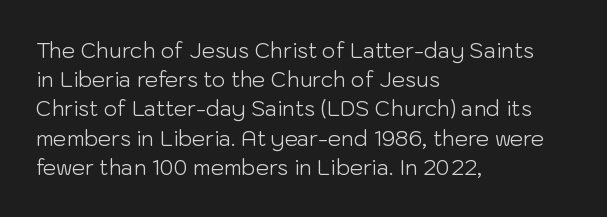
Tracking here is standard; glyphs follow each other at the usual distance. Heft: none added — not bold. These lines are set flush left with a ragged right edge. The letters stand straight up with perfectly vertical stems. Has an underline been added? It has not.
